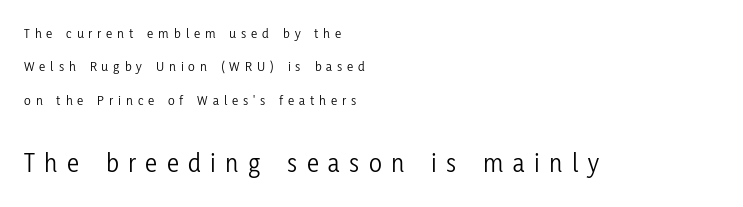
The image shows 27 px text type, upright; set left-aligned, loose line spacing (2.39x), unusually wide letter spacing (+0.35 em), not underlined; the second (bottom) block is 1.93x larger.
